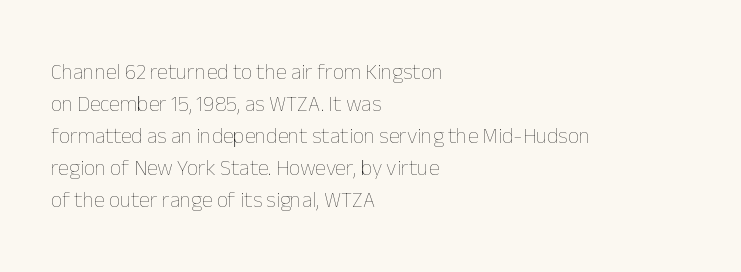
The image shows 22 px text type, upright; set left-aligned, normal line spacing (1.45x), normal letter spacing, not underlined.
